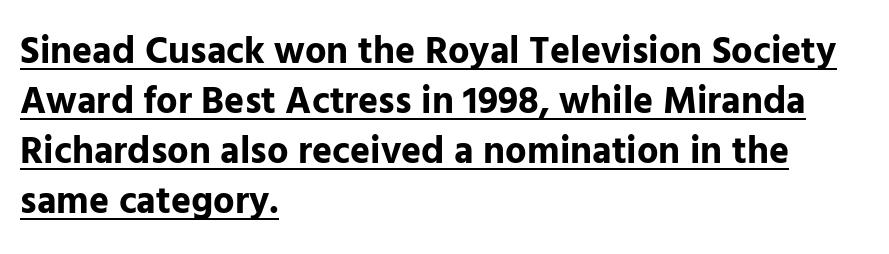
{"serif": "no", "italic": "no", "bold": "yes", "weight": "bold", "width": "normal", "stroke_contrast": "low", "x_height": "medium", "monospaced": "no", "underline": "yes", "align": "left", "line_spacing": "normal", "line_spacing_ratio": 1.32, "letter_spacing": "normal", "letter_spacing_em": 0.0, "glyph_px": 38}
